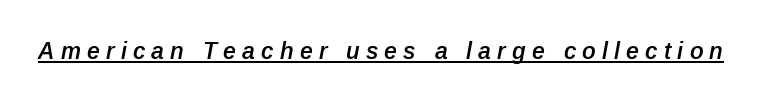
Q: Is the text bold? A: Semi-bold.
Q: Is the text italic (slanted)? A: Yes, it leans right by about 12 degrees.
Q: Is the text underlined? A: Yes.
Q: Is the spacing between letters normal or unusually wide? A: Unusually wide.
